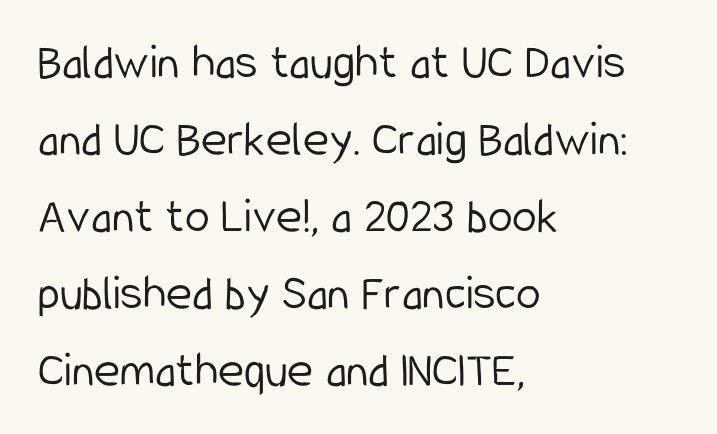
Q: Is the text bold? A: No.
Q: Is the text italic (slanted)? A: No, it is upright.
Q: Is the typeface a serif or a sans-serif typeface? A: Sans-serif.
Q: Is the text underlined? A: No.
Q: How is the paragraph aligned? A: Left-aligned.
Q: Is the spacing between letters normal or unusually wide? A: Normal.
Q: Is the spacing between lines tight, normal or loose? A: Normal.
Q: Width (condensed, normal, or wide)? A: Condensed.
Q: Stroke contrast? A: Low.
Q: x-height? A: Medium.
Q: Monospaced? A: No.
